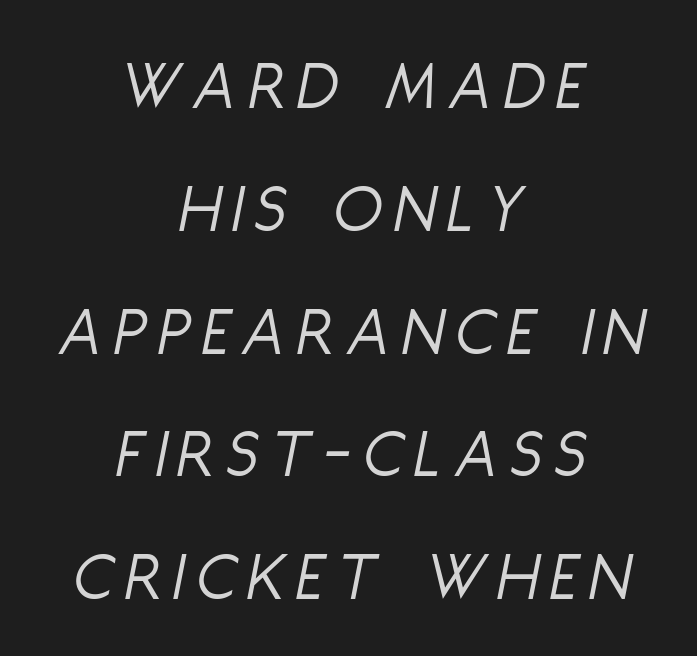
Q: Is the text bold? A: No.
Q: Is the text italic (slanted)? A: Yes, it leans right by about 11 degrees.
Q: Is the text underlined? A: No.
Q: How is the paragraph aligned? A: Centered.
Q: Width (condensed, normal, or wide)? A: Condensed.
Q: Stroke contrast? A: Low.
Q: x-height? A: Large.
Q: Monospaced? A: No.
